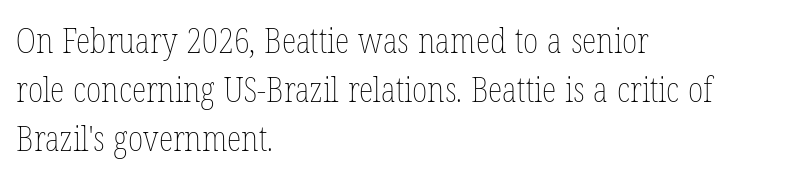
Q: Is the text bold? A: No.
Q: Is the text italic (slanted)? A: No, it is upright.
Q: Is the text underlined? A: No.
Q: How is the paragraph aligned? A: Left-aligned.
Q: Is the spacing between letters normal or unusually wide? A: Normal.
Q: Is the spacing between lines tight, normal or loose? A: Normal.
Q: Width (condensed, normal, or wide)? A: Condensed.
Q: Stroke contrast? A: Low.
Q: x-height? A: Medium.
Q: Monospaced? A: No.
